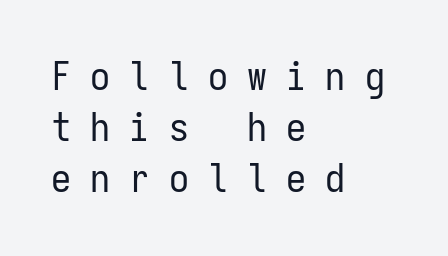
Q: Is the text bold? A: No.
Q: Is the text italic (slanted)? A: No, it is upright.
Q: Is the typeface a serif or a sans-serif typeface? A: Sans-serif.
Q: Is the text underlined? A: No.
Q: How is the paragraph aligned? A: Left-aligned.
Q: Is the spacing between letters normal or unusually wide? A: Unusually wide.
Q: Is the spacing between lines tight, normal or loose? A: Normal.
Q: Width (condensed, normal, or wide)? A: Condensed.
Q: Stroke contrast? A: Low.
Q: x-height? A: Medium.
Q: Monospaced? A: Yes.
